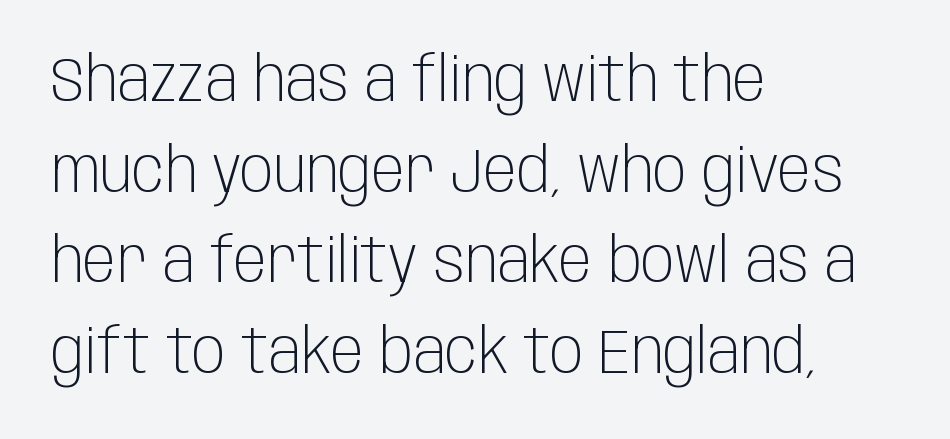
Here the designer chose a conventional face with non-uniform glyph widths. Just letters on the line, the space beneath them empty. If you measured baseline to baseline, you'd find a middling distance. Standard letterfit; no display-style spreading of the glyphs.
